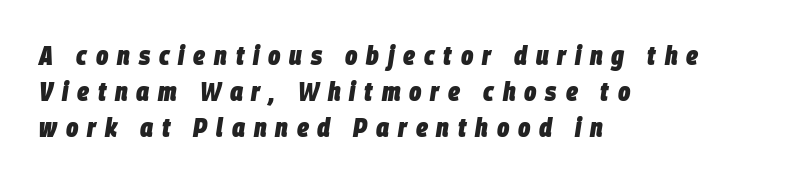
{"italic": "yes", "lean": "right", "slant_degrees": 9, "bold": "yes", "underline": "no", "align": "left", "line_spacing": "normal", "line_spacing_ratio": 1.38, "letter_spacing": "wide", "letter_spacing_em": 0.34, "glyph_px": 26}
